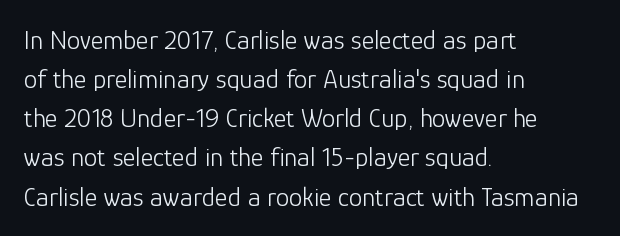
The image shows 27 px text type, upright; set left-aligned, normal line spacing (1.45x), normal letter spacing, not underlined.
